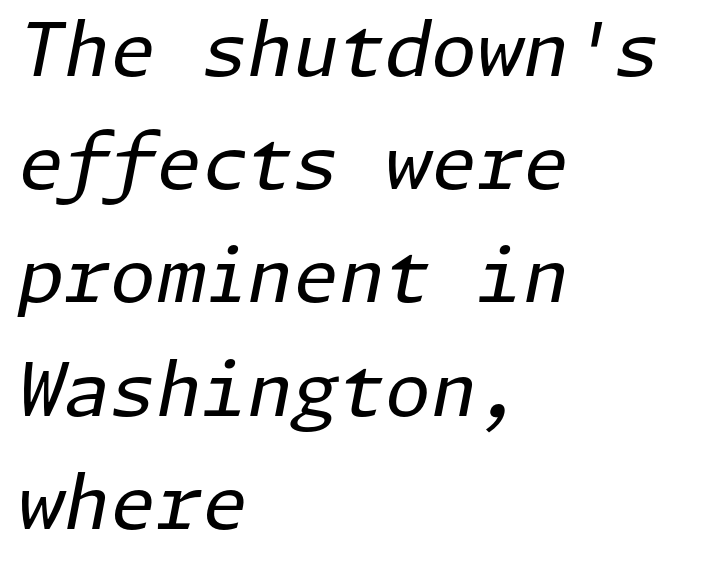
{"italic": "yes", "lean": "right", "slant_degrees": 11, "bold": "no", "weight": "regular", "width": "normal", "stroke_contrast": "low", "x_height": "medium", "underline": "no", "align": "left", "line_spacing": "normal", "line_spacing_ratio": 1.53, "letter_spacing": "normal", "letter_spacing_em": 0.0, "glyph_px": 74}
